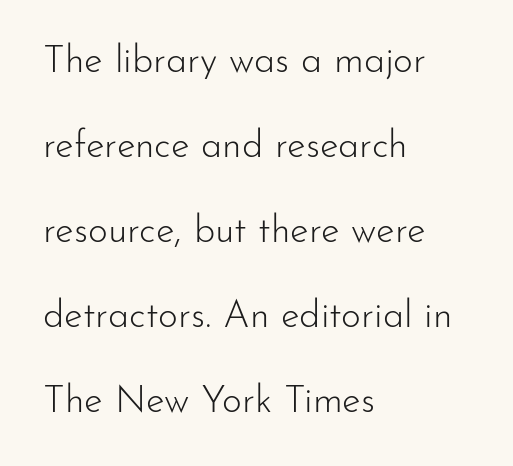
Q: Is the text bold? A: No.
Q: Is the text italic (slanted)? A: No, it is upright.
Q: Is the typeface a serif or a sans-serif typeface? A: Sans-serif.
Q: Is the text underlined? A: No.
Q: How is the paragraph aligned? A: Left-aligned.
Q: Is the spacing between letters normal or unusually wide? A: Normal.
Q: Is the spacing between lines tight, normal or loose? A: Loose.
Q: Width (condensed, normal, or wide)? A: Normal.
Q: Stroke contrast? A: Low.
Q: x-height? A: Small.
Q: Monospaced? A: No.
